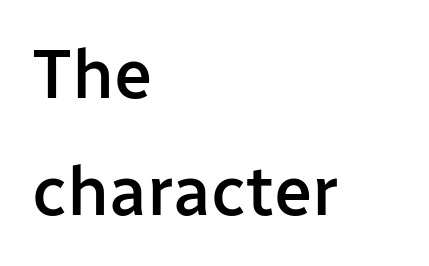
Students, note that the glyphs here touch the page at normal intervals. Here the designer chose a conventional face with non-uniform glyph widths. Honestly, there is no underline to notice here at all. These words are printed semibold, heavier than regular yet not bold. What's the leading like? Ordinary, nothing unusual.
